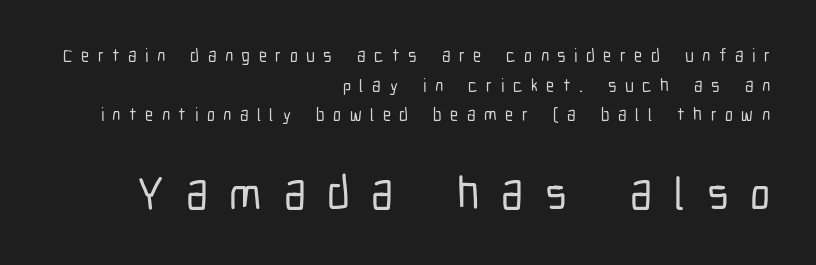
Q: Is the text italic (slanted)? A: No, it is upright.
Q: Is the typeface a serif or a sans-serif typeface? A: Sans-serif.
Q: Is the text underlined? A: No.
Q: How is the paragraph aligned? A: Right-aligned.
Q: Is the spacing between letters normal or unusually wide? A: Unusually wide.
Q: Is the spacing between lines tight, normal or loose? A: Normal.
Q: Which block of text is set in a larger size, the first (top) or the second (bottom)? A: The second (bottom) one.
Q: Width (condensed, normal, or wide)? A: Condensed.
Q: Stroke contrast? A: Low.
Q: x-height? A: Medium.
Q: Monospaced? A: No.
